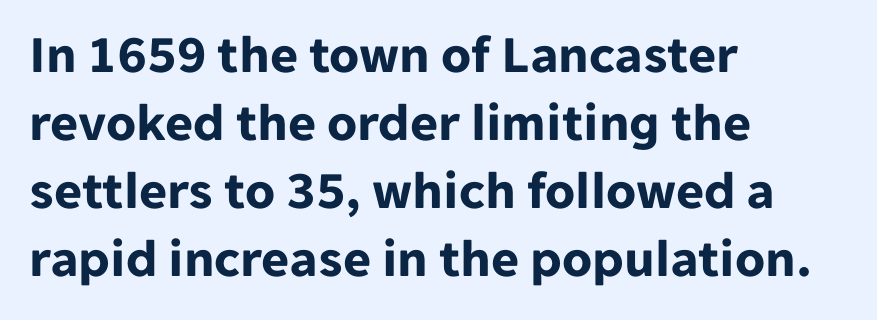
{"serif": "no", "italic": "no", "bold": "yes", "weight": "bold", "width": "normal", "stroke_contrast": "low", "x_height": "medium", "monospaced": "no", "underline": "no", "align": "left", "line_spacing": "normal", "line_spacing_ratio": 1.26, "letter_spacing": "normal", "letter_spacing_em": 0.0, "glyph_px": 54}
